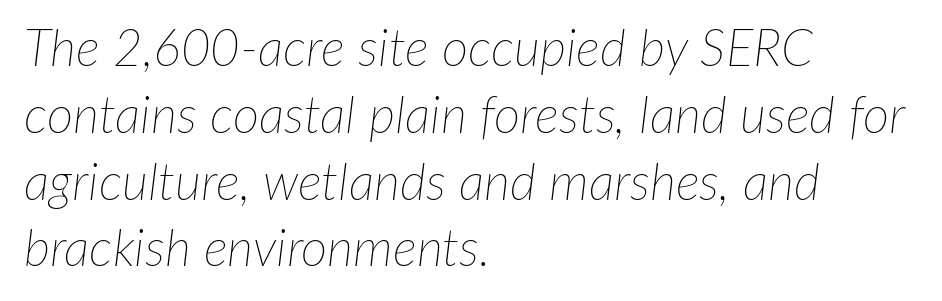
{"italic": "yes", "lean": "right", "slant_degrees": 7, "bold": "no", "weight": "thin", "width": "normal", "stroke_contrast": "low", "x_height": "medium", "monospaced": "no", "underline": "no", "align": "left", "line_spacing": "normal", "line_spacing_ratio": 1.31, "letter_spacing": "normal", "letter_spacing_em": 0.0, "glyph_px": 51}
